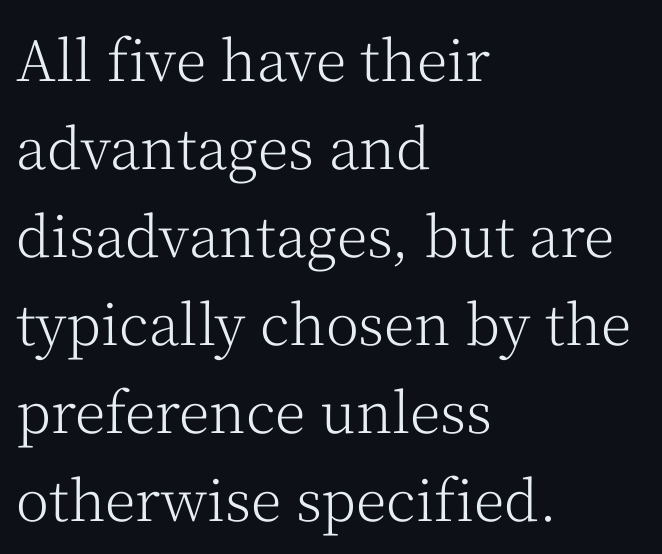
{"serif": "yes", "italic": "no", "bold": "no", "weight": "light", "width": "normal", "stroke_contrast": "medium", "x_height": "medium", "monospaced": "no", "underline": "no", "align": "left", "line_spacing": "normal", "line_spacing_ratio": 1.57, "letter_spacing": "normal", "letter_spacing_em": 0.0, "glyph_px": 56}
